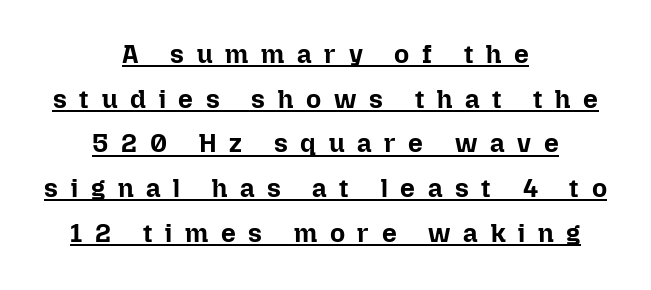
{"italic": "no", "bold": "yes", "underline": "yes", "align": "center", "line_spacing_ratio": 1.72, "letter_spacing": "wide", "letter_spacing_em": 0.49, "glyph_px": 26}
